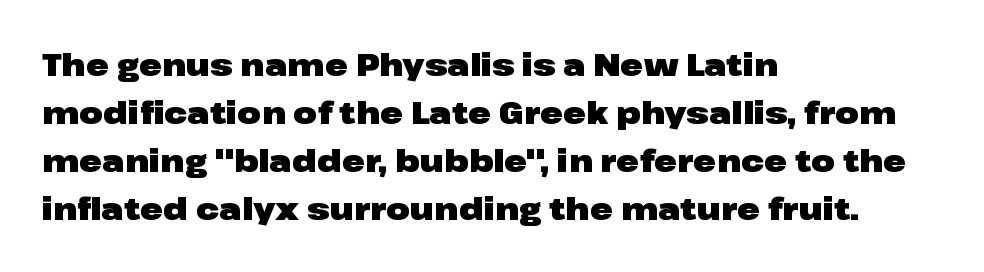
The image shows 31 px heavy, wide sans-serif type, upright; set left-aligned, normal line spacing (1.55x), normal letter spacing, not underlined; low stroke contrast and a medium x-height.
